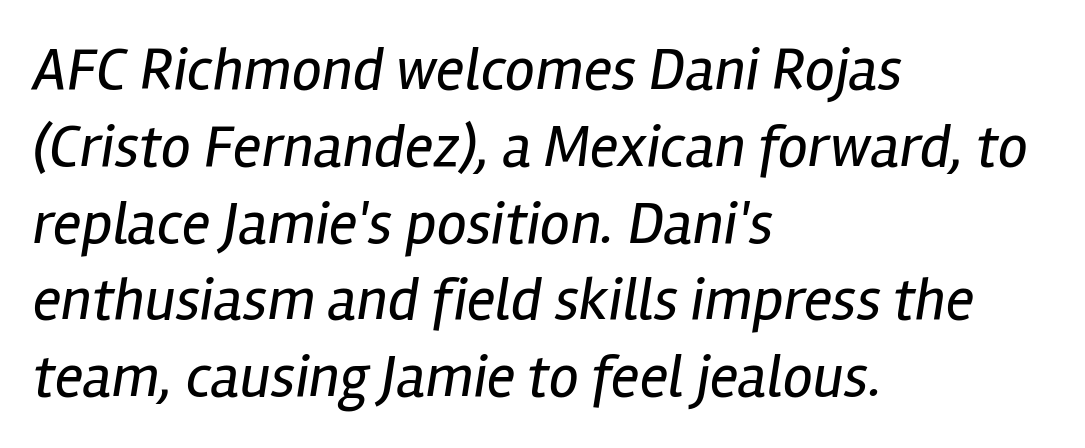
A typesetter would mark this as italic. The glyphs are unaccompanied by any horizontal stroke below them. This block has exactly the height ordinary leading produces. One-word summary of the alignment: left. There is no visible air inserted between adjacent glyphs. Character widths vary here, with narrow letters taking less room than wide ones.
